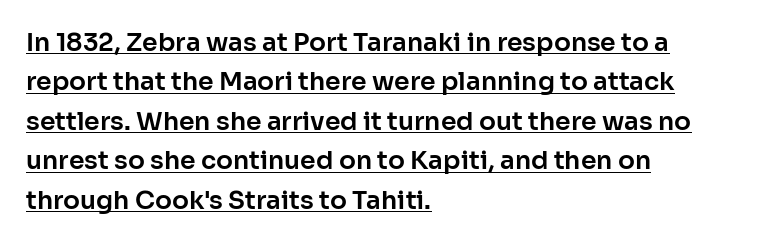
{"italic": "no", "underline": "yes", "align": "left", "line_spacing": "normal", "line_spacing_ratio": 1.58, "letter_spacing": "normal", "letter_spacing_em": 0.0, "glyph_px": 25}
